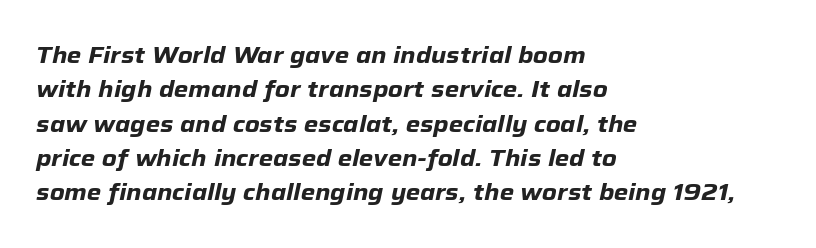
{"italic": "yes", "lean": "right", "slant_degrees": 12, "bold": "yes", "underline": "no", "align": "left", "line_spacing": "normal", "line_spacing_ratio": 1.49, "letter_spacing": "normal", "letter_spacing_em": 0.0, "glyph_px": 23}
